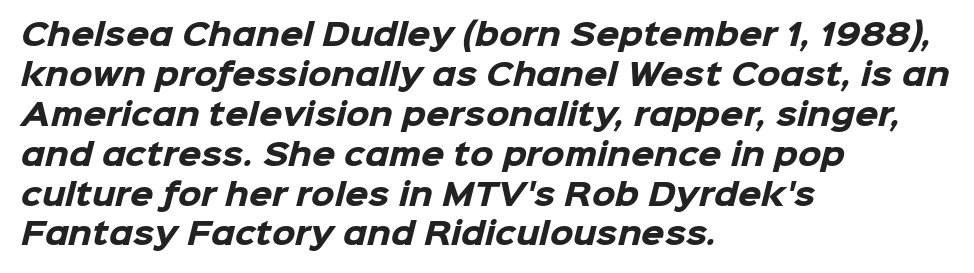
{"serif": "no", "bold": "yes", "weight": "heavy", "width": "normal", "stroke_contrast": "low", "x_height": "medium", "monospaced": "no", "underline": "no", "align": "left", "line_spacing": "normal", "line_spacing_ratio": 1.33, "letter_spacing": "normal", "letter_spacing_em": 0.0, "glyph_px": 30}
